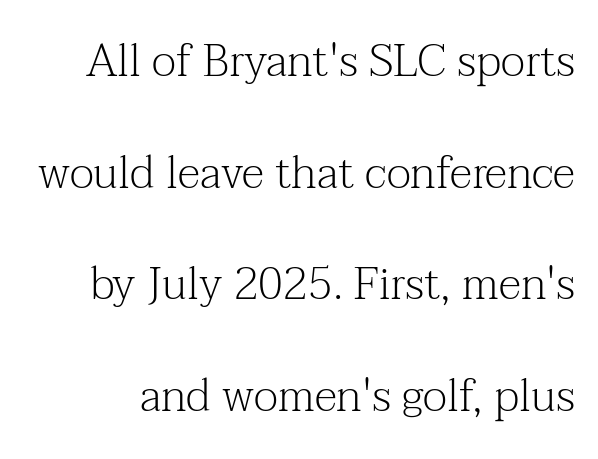
This is not heavy type; no bold has been used. Baseline-to-baseline distance is far greater than the letter height. Glyph-to-glyph distance matches everyday printed text. Descenders are the only things crossing below the line. Each letter keeps its own natural width here, so spacing adapts to shape. Letterform terminals end in serifs throughout the passage.
